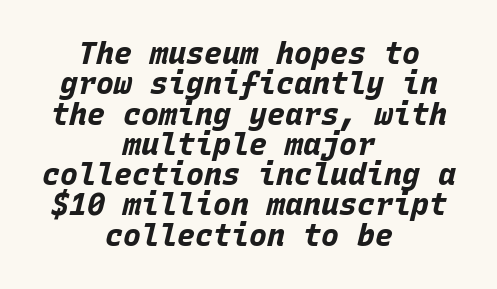
Q: Is the text bold? A: Yes.
Q: Is the text italic (slanted)? A: Yes, it leans right by about 15 degrees.
Q: Is the text underlined? A: No.
Q: How is the paragraph aligned? A: Centered.
Q: Is the spacing between letters normal or unusually wide? A: Normal.
Q: Is the spacing between lines tight, normal or loose? A: Tight.
Q: Width (condensed, normal, or wide)? A: Normal.
Q: Stroke contrast? A: Low.
Q: x-height? A: Large.
Q: Monospaced? A: Yes.
